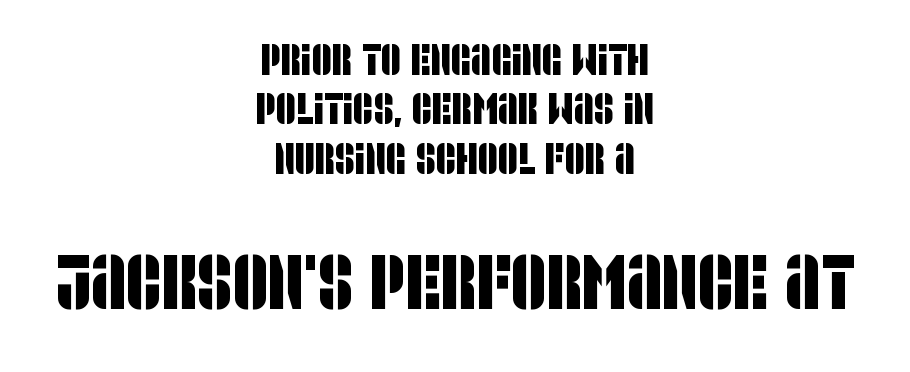
Does the leading feel generous? Not at all — it's pinched. The specimen omits any rule beneath the text block's lines. The letters advance in unequal steps, a hallmark of proportional type. Casual observation: everything's sitting right in the middle. Type style note: lacks serifs. Glyph-to-glyph distance matches everyday printed text.
